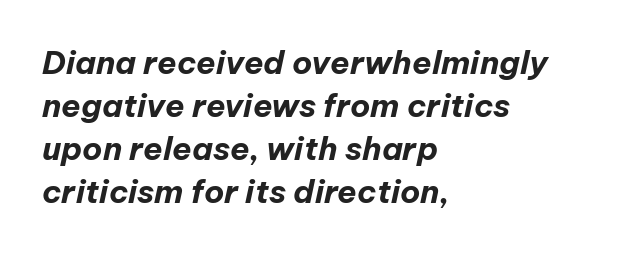
Summary of weight: heavy, a full bold. Emphasis-style slanted type is in use. One glance says typical: line gaps are just what's usual. No word sits above an underline. Think of a printed novel: that variable character pitch is what you see here.
